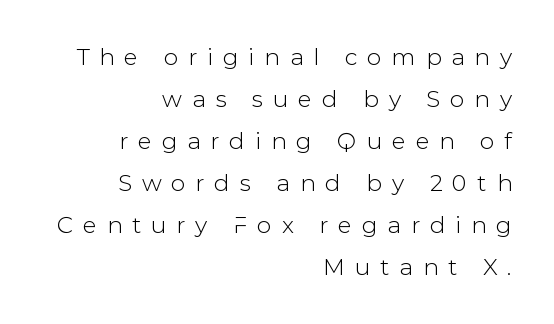
Q: Is the text italic (slanted)? A: No, it is upright.
Q: Is the text underlined? A: No.
Q: How is the paragraph aligned? A: Right-aligned.
Q: Is the spacing between letters normal or unusually wide? A: Unusually wide.
